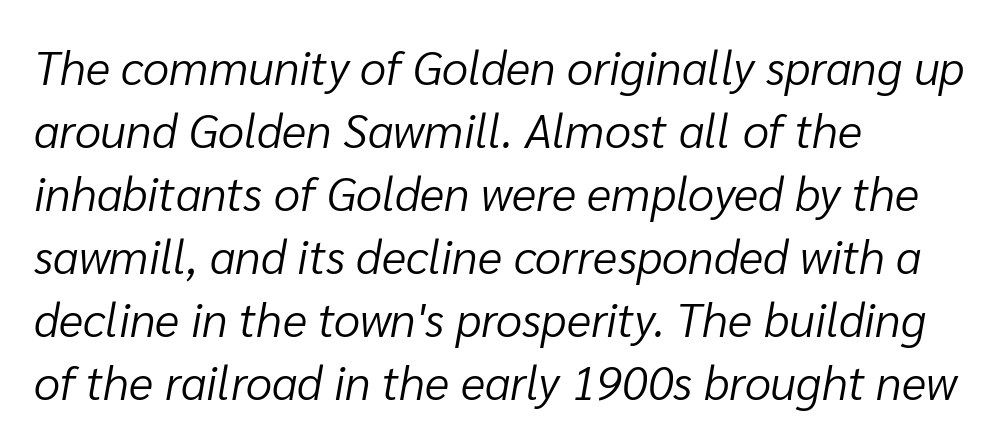
The image shows 47 px light type, italic (leaning right); set left-aligned, normal line spacing (1.34x), normal letter spacing, not underlined; low stroke contrast and a medium x-height.
